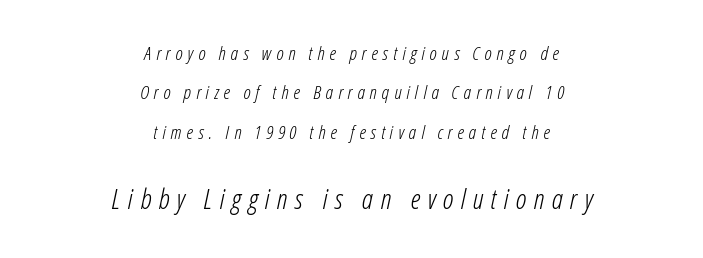
{"italic": "yes", "lean": "right", "slant_degrees": 12, "bold": "no", "weight": "light", "width": "condensed", "stroke_contrast": "low", "x_height": "medium", "monospaced": "no", "underline": "no", "align": "center", "line_spacing": "loose", "line_spacing_ratio": 2.07, "letter_spacing": "wide", "letter_spacing_em": 0.26, "larger_block": "second", "size_ratio": 1.47, "glyph_px": 28}
